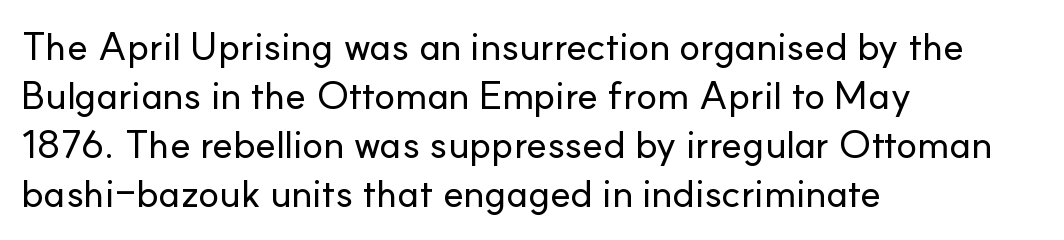
This sample is left-justified, so line endings fall wherever the words run out. This sample has the flowing, uneven cadence of proportional lettering. The lettering stays uniformly vertical, giving the passage a roman look. The space directly below the letters is spotless. No feet cap the strokes, marking this as sans-serif type. A normal amount of white space separates one row of letters from the next.
